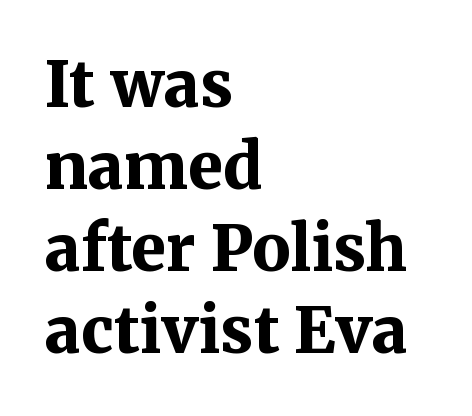
{"serif": "yes", "italic": "no", "bold": "yes", "weight": "bold", "width": "normal", "stroke_contrast": "medium", "x_height": "medium", "monospaced": "no", "underline": "no", "align": "left", "line_spacing": "normal", "line_spacing_ratio": 1.3, "letter_spacing": "normal", "letter_spacing_em": 0.0, "glyph_px": 63}
